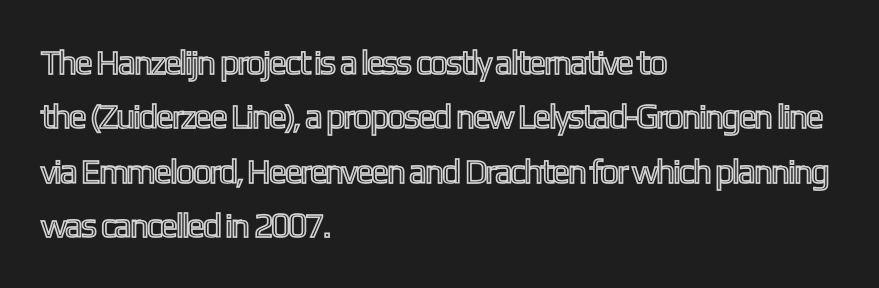
The image shows 34 px condensed type, upright; set left-aligned, normal line spacing (1.6x), normal letter spacing, not underlined; a medium x-height.
